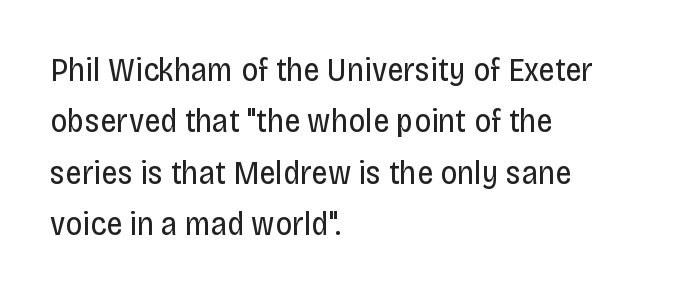
Check where the strokes stop: nothing finishes them off — pure sans. The words here are not underlined. How are the letters spaced? Ordinarily, with no added tracking. Varying glyph widths throughout — classic text-font behaviour. If you drew a ruler down the left edge, every line would touch it.
